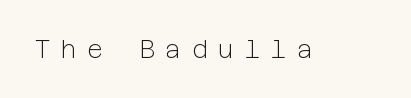
Q: Is the text bold? A: No.
Q: Is the text italic (slanted)? A: No, it is upright.
Q: Is the text underlined? A: No.
Q: Is the spacing between letters normal or unusually wide? A: Unusually wide.
